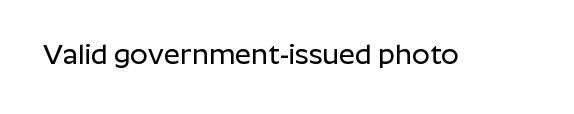
The image shows 28 px sans-serif type, upright; set normal letter spacing, not underlined; low stroke contrast and a medium x-height.
